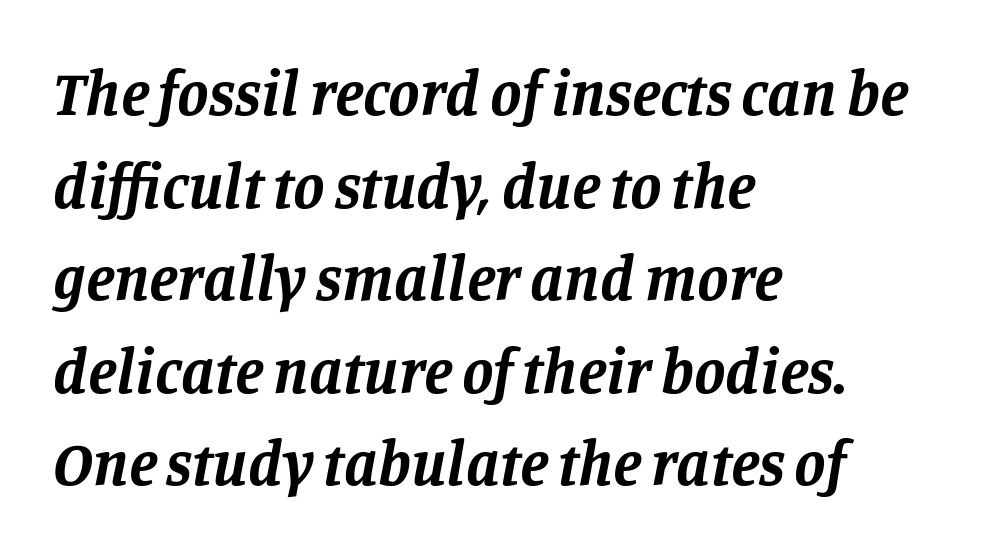
{"serif": "yes", "italic": "yes", "lean": "right", "slant_degrees": 11, "bold": "yes", "weight": "bold", "width": "normal", "stroke_contrast": "low", "x_height": "large", "monospaced": "no", "underline": "no", "align": "left", "line_spacing": "normal", "line_spacing_ratio": 1.47, "letter_spacing": "normal", "letter_spacing_em": 0.0, "glyph_px": 63}
